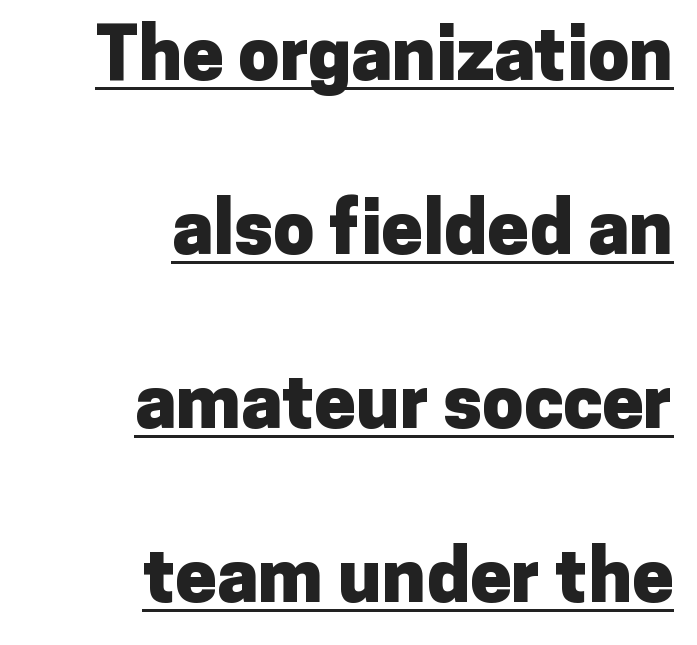
Is this a sans? Yes — the strokes have no serifs. Spacing verdict: proportional, widths tailored to each character. Tracking value appears to be zero — textbook default spacing. Heavy, bold letterforms.
